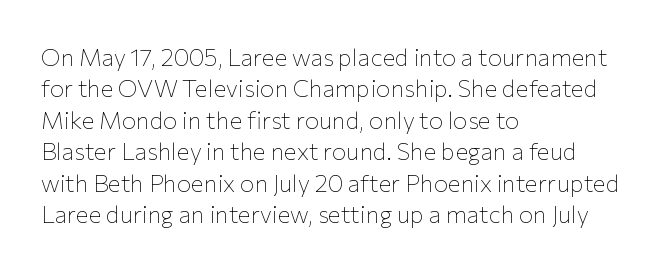
The image shows 24 px text type, upright; set left-aligned, normal line spacing (1.31x), normal letter spacing, not underlined.
